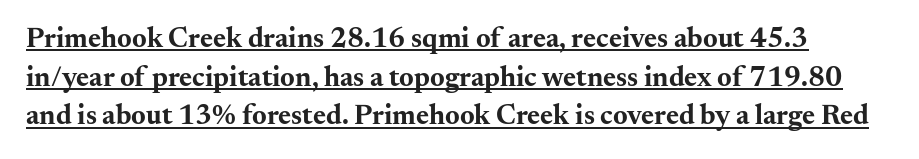
{"serif": "yes", "italic": "no", "bold": "yes", "weight": "bold", "width": "wide", "stroke_contrast": "medium", "x_height": "small", "monospaced": "no", "underline": "yes", "line_spacing": "normal", "line_spacing_ratio": 1.38, "letter_spacing": "normal", "letter_spacing_em": 0.0, "glyph_px": 28}
